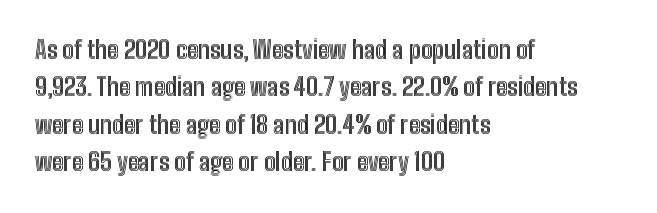
The image shows 24 px text type, upright; set left-aligned, normal line spacing (1.56x), normal letter spacing, not underlined.
